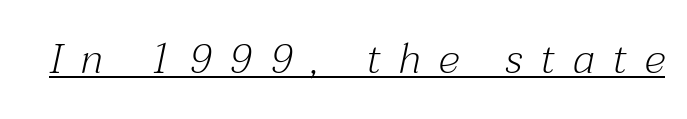
The image shows 42 px light serif type, italic (leaning right); set unusually wide letter spacing (+0.43 em), underlined; medium stroke contrast and a medium x-height.
